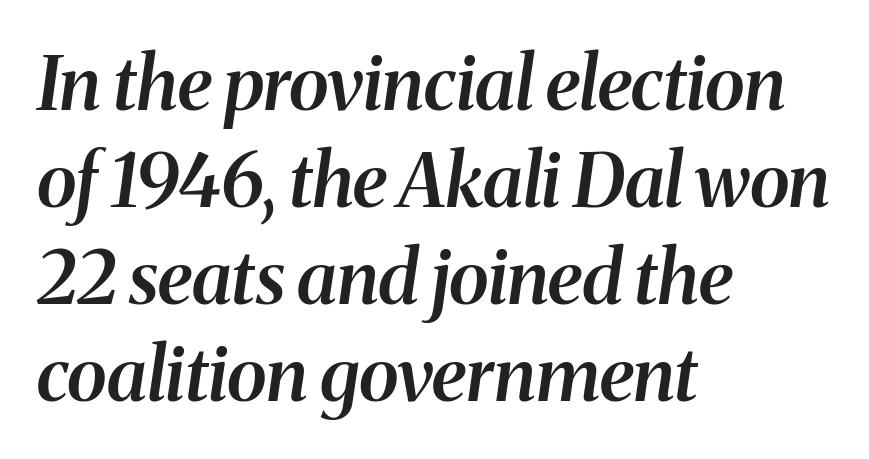
The image shows 74 px semibold serif type, italic (leaning right); set left-aligned, normal line spacing (1.31x), normal letter spacing, not underlined; medium stroke contrast and a medium x-height.
